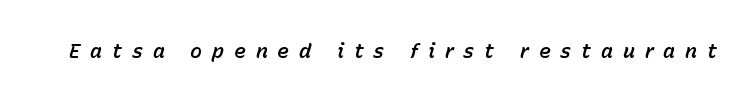
{"italic": "yes", "lean": "right", "slant_degrees": 15, "underline": "no", "letter_spacing": "wide", "letter_spacing_em": 0.49, "glyph_px": 20}
